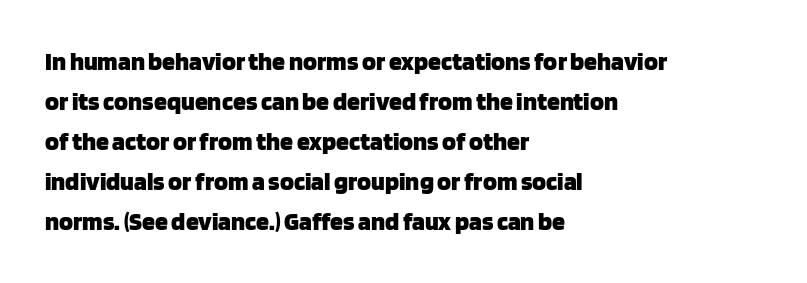
The letterforms sit shoulder to shoulder at normal distance. If you measured baseline to baseline, you'd find a middling distance. The specimen omits any rule beneath the text block's lines. These lines stack with their left ends in a neat column.
